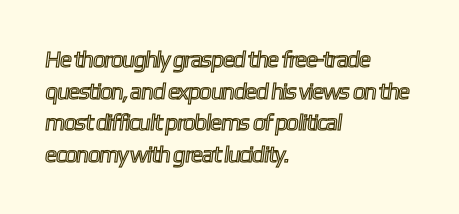
The image shows 23 px text type; set left-aligned, normal line spacing (1.38x), normal letter spacing, not underlined.
